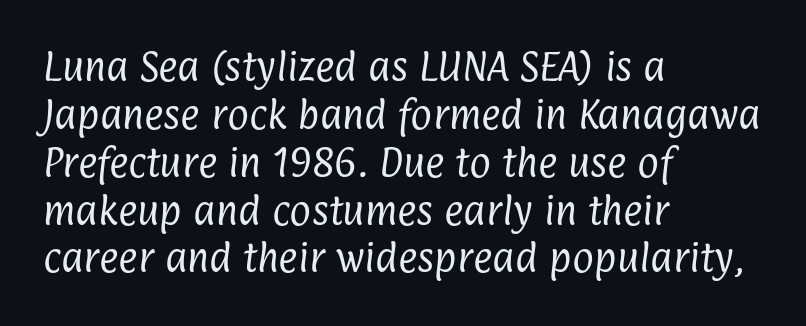
The image shows 33 px regular-weight, condensed sans-serif type; set left-aligned, normal line spacing (1.45x), normal letter spacing, not underlined; low stroke contrast and a medium x-height.
